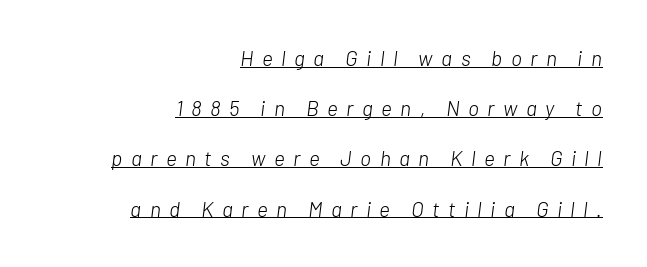
{"italic": "yes", "lean": "right", "slant_degrees": 7, "bold": "no", "underline": "yes", "align": "right", "line_spacing": "loose", "line_spacing_ratio": 2.39, "letter_spacing": "wide", "letter_spacing_em": 0.4, "glyph_px": 21}
